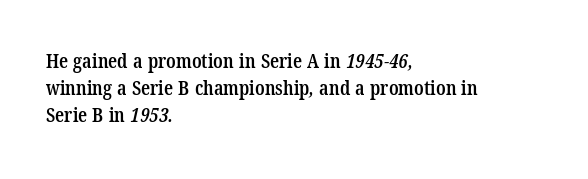
The image shows 20 px text type; set left-aligned, normal line spacing (1.36x), normal letter spacing, not underlined.
